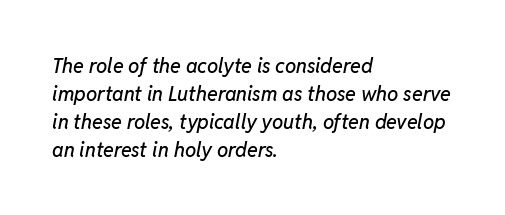
Q: Is the text italic (slanted)? A: Yes, it leans right by about 11 degrees.
Q: Is the text underlined? A: No.
Q: How is the paragraph aligned? A: Left-aligned.
Q: Is the spacing between letters normal or unusually wide? A: Normal.
Q: Is the spacing between lines tight, normal or loose? A: Normal.
